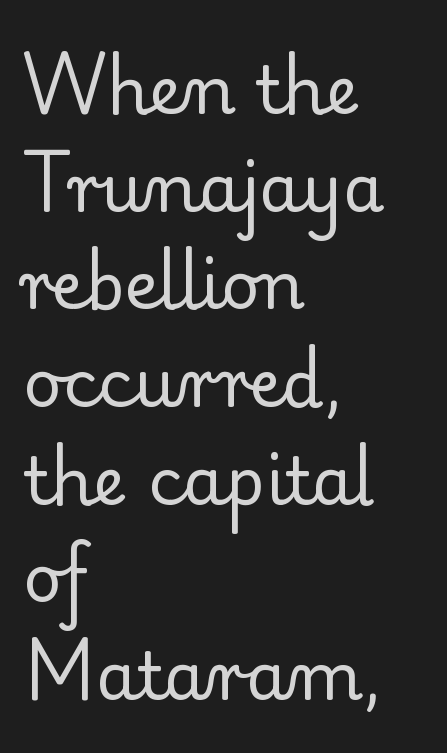
Q: Is the text bold? A: No.
Q: Is the text italic (slanted)? A: No, it is upright.
Q: Is the typeface a serif or a sans-serif typeface? A: Serif.
Q: Is the text underlined? A: No.
Q: How is the paragraph aligned? A: Left-aligned.
Q: Is the spacing between letters normal or unusually wide? A: Normal.
Q: Is the spacing between lines tight, normal or loose? A: Normal.
Q: Width (condensed, normal, or wide)? A: Normal.
Q: Stroke contrast? A: Low.
Q: x-height? A: Small.
Q: Monospaced? A: No.
